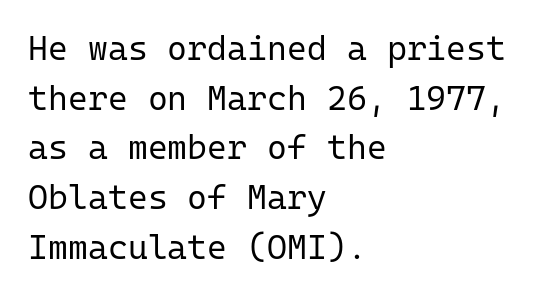
Q: Is the text bold? A: No.
Q: Is the text italic (slanted)? A: No, it is upright.
Q: Is the typeface a serif or a sans-serif typeface? A: Sans-serif.
Q: Is the text underlined? A: No.
Q: How is the paragraph aligned? A: Left-aligned.
Q: Is the spacing between letters normal or unusually wide? A: Normal.
Q: Is the spacing between lines tight, normal or loose? A: Normal.
Q: Width (condensed, normal, or wide)? A: Normal.
Q: Stroke contrast? A: Low.
Q: x-height? A: Medium.
Q: Monospaced? A: Yes.
